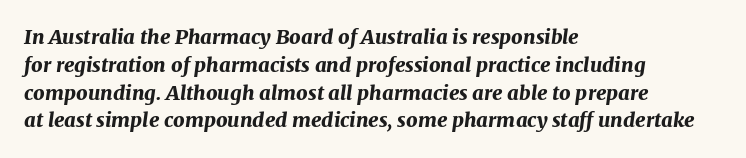
In CSS terms this would be text-align: left. Tracking value appears to be zero — textbook default spacing. Honestly, the row spacing looks completely unremarkable. The glyphs look as if they've been sheared to an angle. Decoration check: the copy has no underline.
